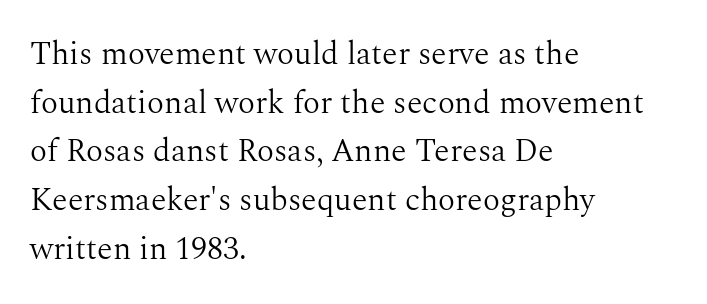
The image shows 32 px light serif type, upright; set left-aligned, normal line spacing (1.52x), normal letter spacing, not underlined; medium stroke contrast and a medium x-height.
